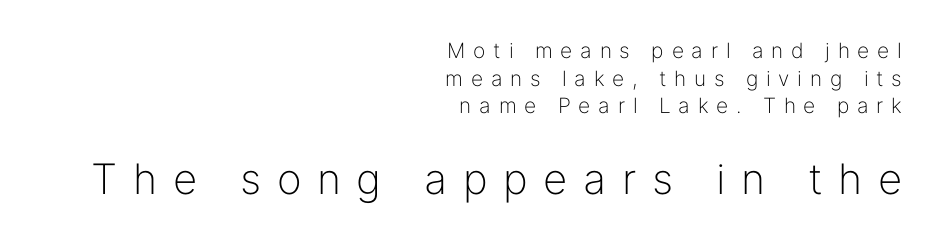
The image shows 42 px light sans-serif type, upright; set right-aligned, normal line spacing (1.31x), unusually wide letter spacing (+0.37 em), not underlined; the second (bottom) block is 2.0x larger; low stroke contrast and a medium x-height.
